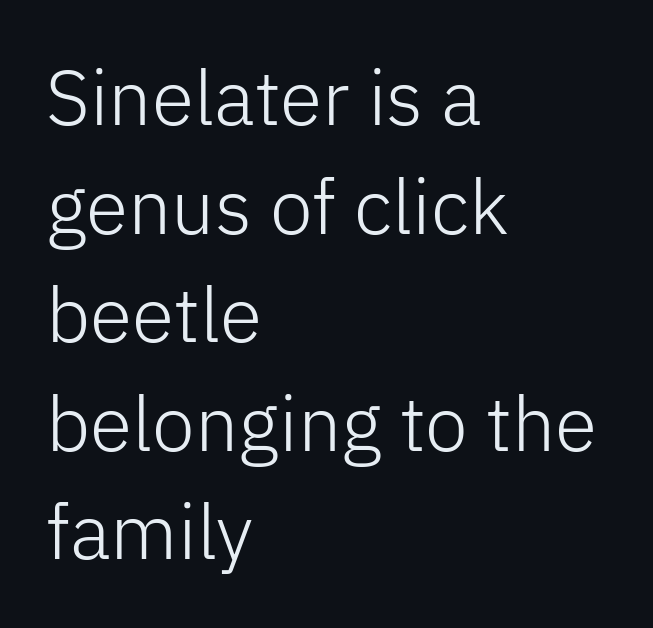
Q: Is the text bold? A: No.
Q: Is the text italic (slanted)? A: No, it is upright.
Q: Is the typeface a serif or a sans-serif typeface? A: Sans-serif.
Q: Is the text underlined? A: No.
Q: How is the paragraph aligned? A: Left-aligned.
Q: Is the spacing between letters normal or unusually wide? A: Normal.
Q: Is the spacing between lines tight, normal or loose? A: Normal.
Q: Width (condensed, normal, or wide)? A: Normal.
Q: Stroke contrast? A: Low.
Q: x-height? A: Medium.
Q: Monospaced? A: No.
